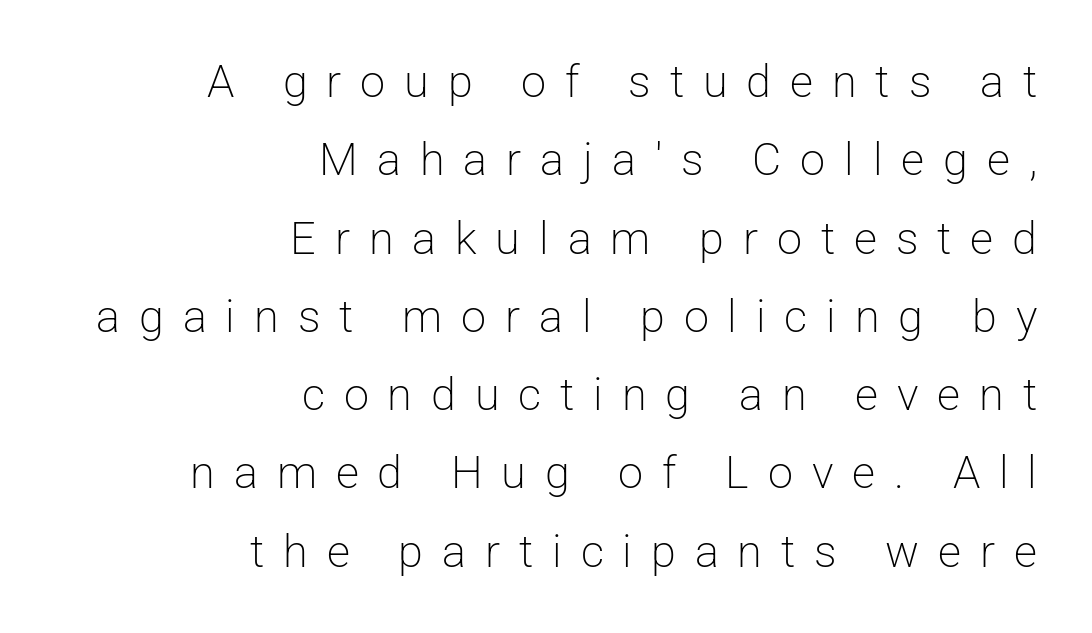
The image shows 45 px light sans-serif type, upright; set right-aligned, line spacing 1.74x, unusually wide letter spacing (+0.42 em), not underlined; low stroke contrast and a medium x-height.
